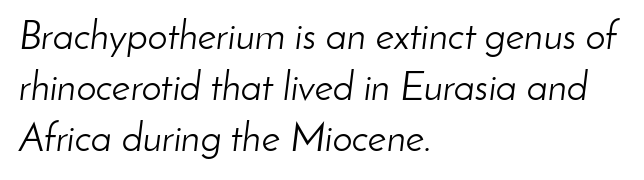
Q: Is the text bold? A: No.
Q: Is the text italic (slanted)? A: Yes, it leans right by about 8 degrees.
Q: Is the text underlined? A: No.
Q: How is the paragraph aligned? A: Left-aligned.
Q: Is the spacing between letters normal or unusually wide? A: Normal.
Q: Is the spacing between lines tight, normal or loose? A: Normal.
Q: Width (condensed, normal, or wide)? A: Normal.
Q: Stroke contrast? A: Low.
Q: x-height? A: Small.
Q: Monospaced? A: No.
